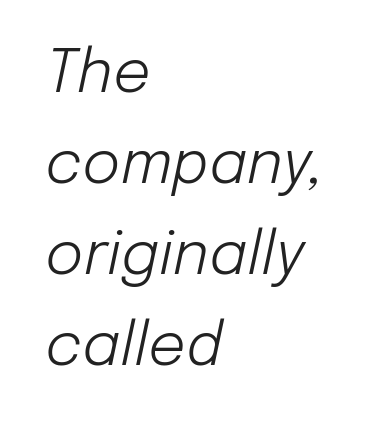
{"italic": "yes", "lean": "right", "slant_degrees": 12, "bold": "no", "weight": "light", "width": "normal", "stroke_contrast": "low", "x_height": "medium", "monospaced": "no", "underline": "no", "align": "left", "line_spacing": "normal", "line_spacing_ratio": 1.54, "letter_spacing": "normal", "letter_spacing_em": 0.0, "glyph_px": 59}
